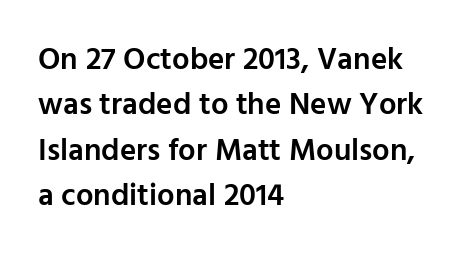
Q: Is the text bold? A: Semi-bold.
Q: Is the text italic (slanted)? A: No, it is upright.
Q: Is the typeface a serif or a sans-serif typeface? A: Sans-serif.
Q: Is the text underlined? A: No.
Q: How is the paragraph aligned? A: Left-aligned.
Q: Is the spacing between letters normal or unusually wide? A: Normal.
Q: Is the spacing between lines tight, normal or loose? A: Normal.
Q: Width (condensed, normal, or wide)? A: Normal.
Q: Stroke contrast? A: Low.
Q: x-height? A: Medium.
Q: Monospaced? A: No.
